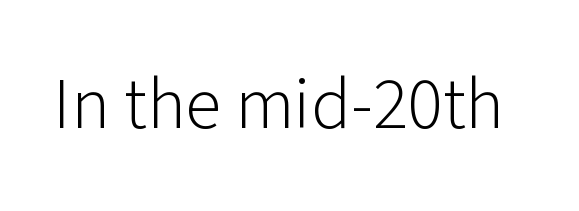
Q: Is the text bold? A: No.
Q: Is the text italic (slanted)? A: No, it is upright.
Q: Is the typeface a serif or a sans-serif typeface? A: Sans-serif.
Q: Is the text underlined? A: No.
Q: Is the spacing between letters normal or unusually wide? A: Normal.
Q: Width (condensed, normal, or wide)? A: Normal.
Q: Stroke contrast? A: Low.
Q: x-height? A: Medium.
Q: Monospaced? A: No.
